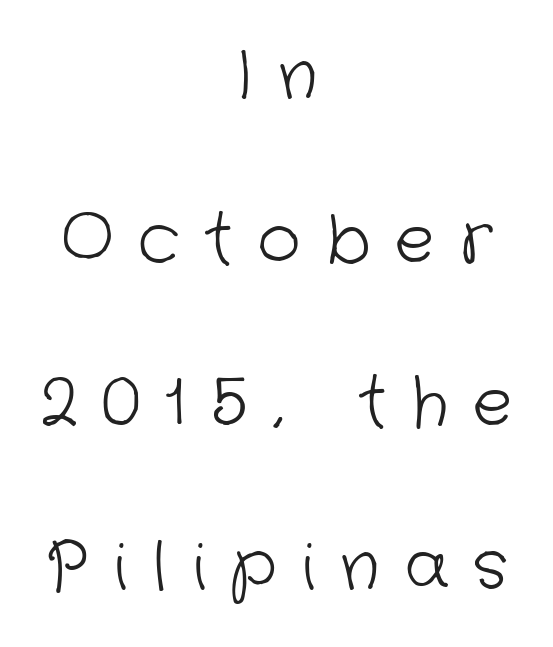
The image shows 66 px light sans-serif type; set centered, loose line spacing (2.48x), unusually wide letter spacing (+0.38 em), not underlined; low stroke contrast and a medium x-height.
